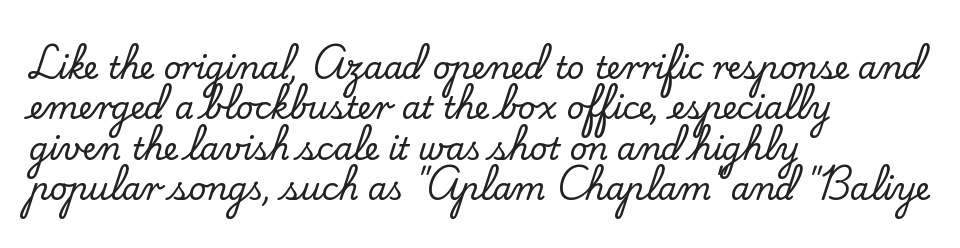
The image shows 31 px serif type; set left-aligned, normal line spacing (1.3x), normal letter spacing, not underlined; low stroke contrast and a small x-height.
